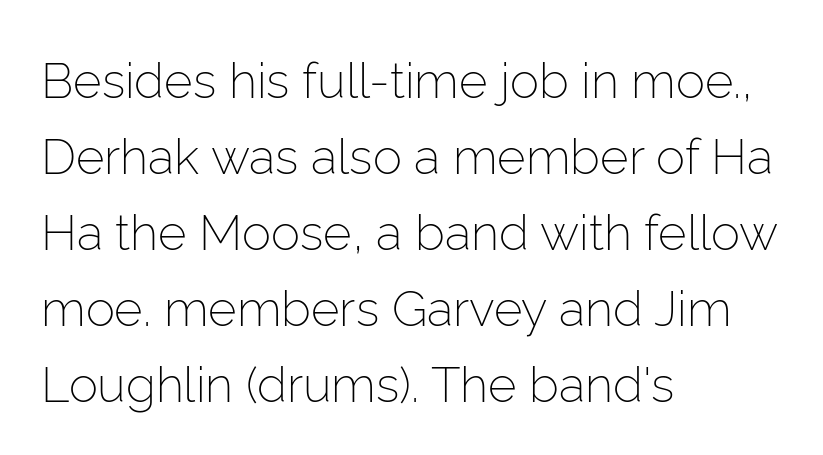
These lines stack with their left ends in a neat column. Compared with typical paragraphs, the rows here are spaced about the same. The designer went with a sans here, leaving each stem footless. Ordinary non-slanted type is in use. This rendering leaves character spacing at its baseline value. Weight class: somewhere from thin through regular.
